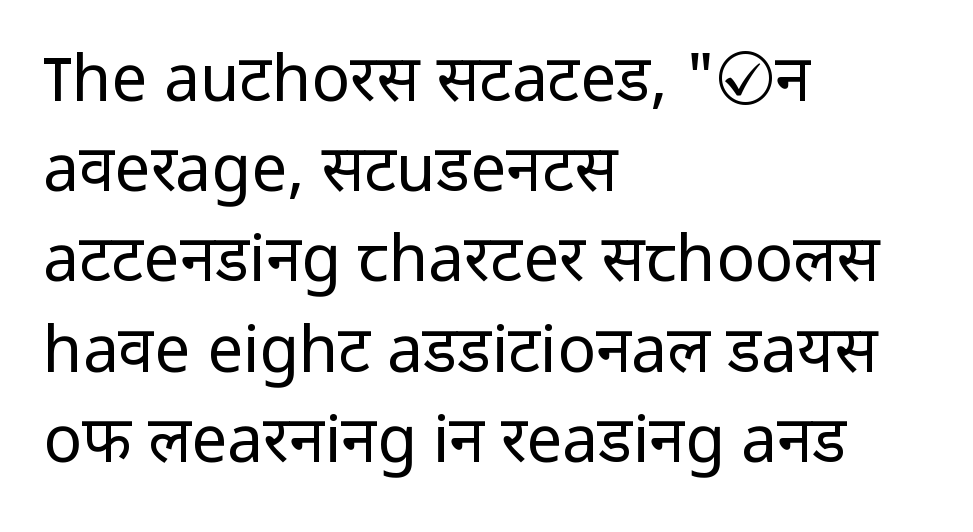
The image shows 64 px regular-weight sans-serif type, upright; set left-aligned, normal line spacing (1.41x), normal letter spacing, not underlined; low stroke contrast and a medium x-height.
